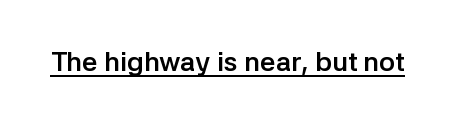
Q: Is the text bold? A: Yes.
Q: Is the text italic (slanted)? A: No, it is upright.
Q: Is the text underlined? A: Yes.
Q: Is the spacing between letters normal or unusually wide? A: Normal.
